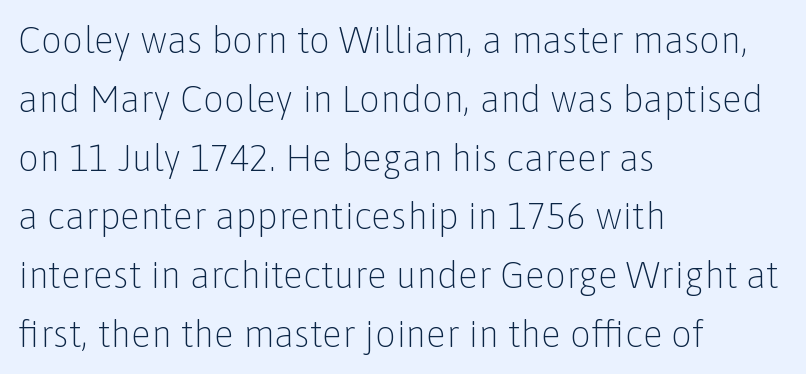
Posture: upright roman. All the whitespace from short lines collects on the right. Weight class: somewhere from thin through regular. The letters advance in unequal steps, a hallmark of proportional type.
